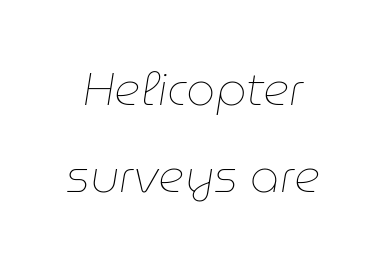
The image shows 46 px thin type, italic (leaning right); set loose line spacing (1.9x), normal letter spacing, not underlined; low stroke contrast and a medium x-height.
